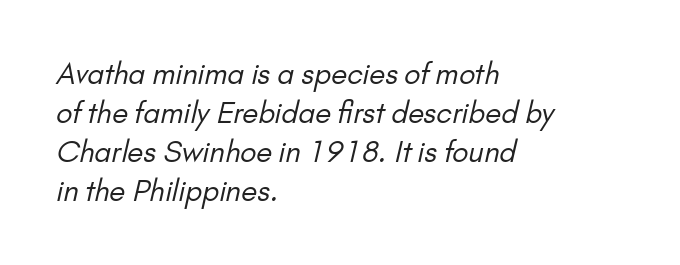
The image shows 29 px regular-weight sans-serif type; set left-aligned, normal line spacing (1.35x), normal letter spacing, not underlined; low stroke contrast and a small x-height.
